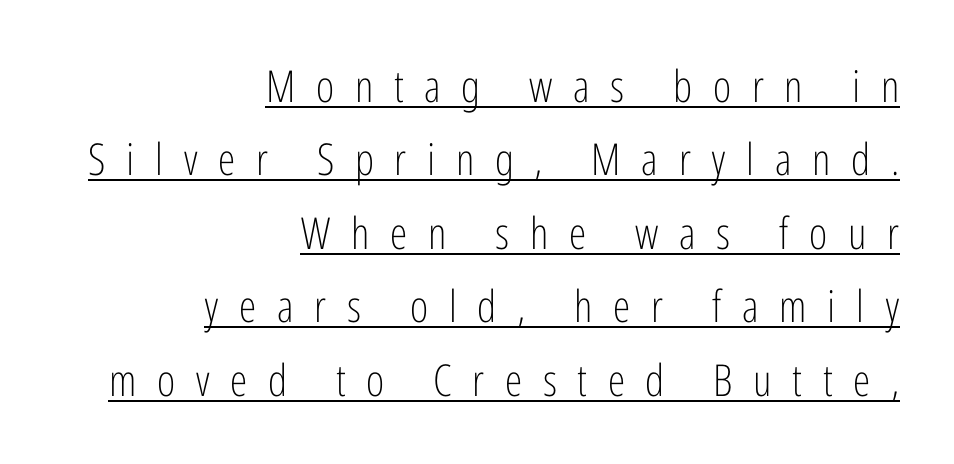
The face used here is proportionally spaced, like ordinary book or web type. Designer's note — italics off, roman on. A typesetter would call this heavily tracked-out type. Compared with a typical body face, this is equally light or lighter still. You can see a thin bar hugging the bottom of the glyphs.
